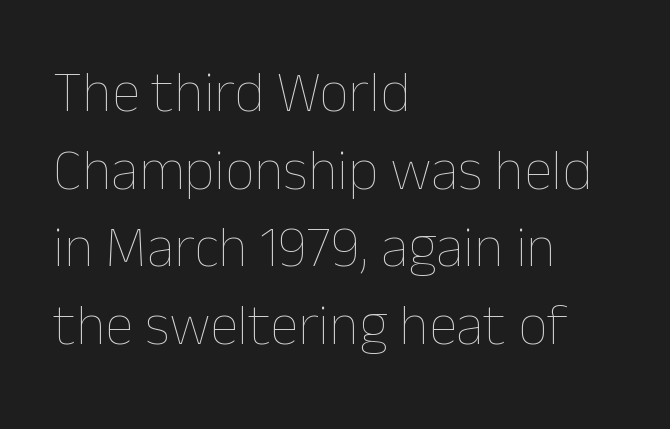
A roman cut, with each character standing at attention. Honestly, there is no underline to notice here at all. Is the type heavy? It reads as light-to-regular instead. What's the leading like? Ordinary, nothing unusual. Spacing verdict: proportional, widths tailored to each character. These lines keep a tight, regular rhythm from letter to letter.
